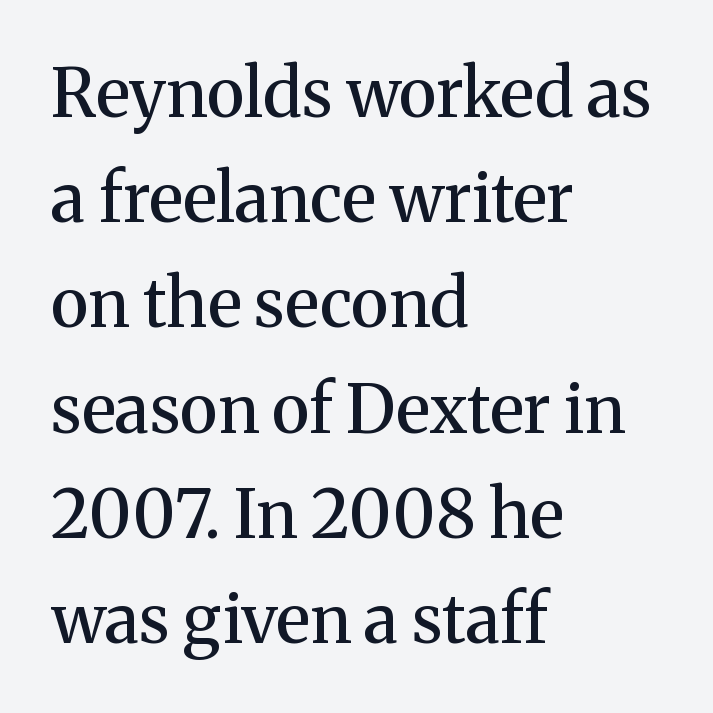
{"serif": "yes", "italic": "no", "bold": "semi", "weight": "semibold", "width": "normal", "stroke_contrast": "medium", "x_height": "medium", "monospaced": "no", "underline": "no", "align": "left", "line_spacing": "normal", "line_spacing_ratio": 1.57, "letter_spacing": "normal", "letter_spacing_em": 0.0, "glyph_px": 67}
